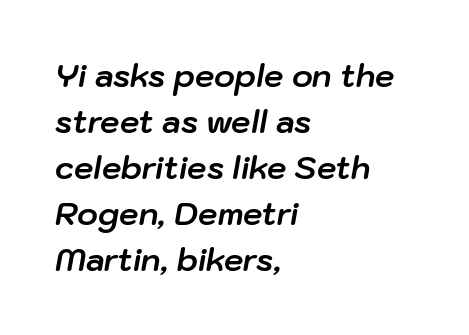
The image shows 31 px bold type, italic (leaning right); set left-aligned, normal line spacing (1.48x), normal letter spacing, not underlined; low stroke contrast and a medium x-height.
